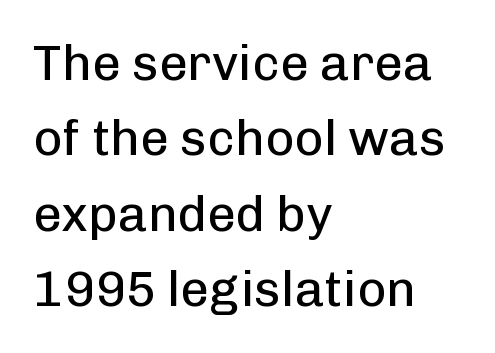
{"serif": "no", "italic": "no", "bold": "no", "weight": "regular", "width": "normal", "stroke_contrast": "low", "x_height": "medium", "monospaced": "no", "underline": "no", "align": "left", "line_spacing": "normal", "line_spacing_ratio": 1.51, "letter_spacing": "normal", "letter_spacing_em": 0.0, "glyph_px": 50}
